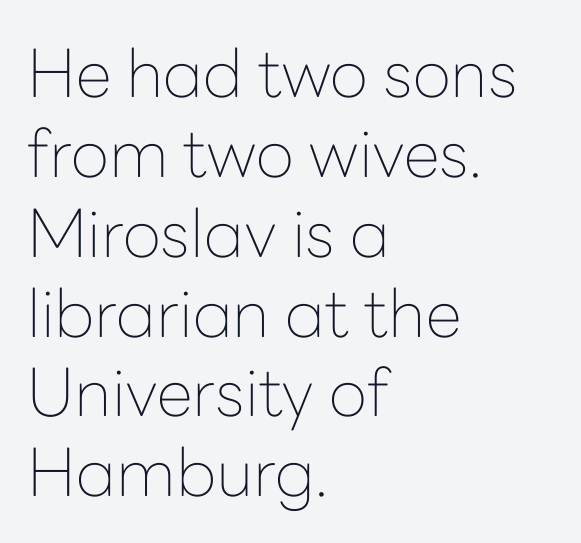
This is roman type, the default non-slanted kind. Each line starts at the same left margin while the right side varies. The strokes carry an ordinary text weight at most. The space directly below the letters is spotless. This sample uses plain, unmodified letter spacing.
